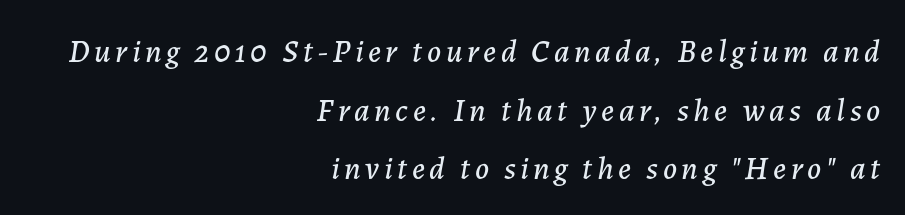
Casual observation: everything's shoved over to the right. The face used here is proportionally spaced, like ordinary book or web type. The letters are slanted; this is an italic face. The strip under each line holds only bare page.
